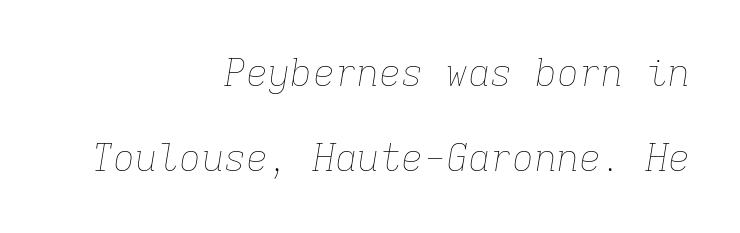
{"italic": "yes", "lean": "right", "slant_degrees": 9, "bold": "no", "weight": "thin", "width": "normal", "stroke_contrast": "low", "x_height": "medium", "monospaced": "yes", "underline": "no", "align": "right", "line_spacing": "loose", "line_spacing_ratio": 2.31, "letter_spacing": "normal", "letter_spacing_em": 0.0, "glyph_px": 37}
